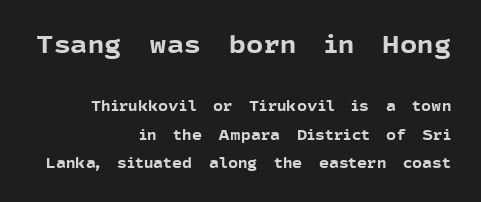
The glyphs have the mass of a bold cut. Characters follow at the spacing the type designer built in. Widely set lines give the paragraph a tall, airy silhouette. The letters stand straight up with perfectly vertical stems. These lines are set flush right with a ragged left edge.
